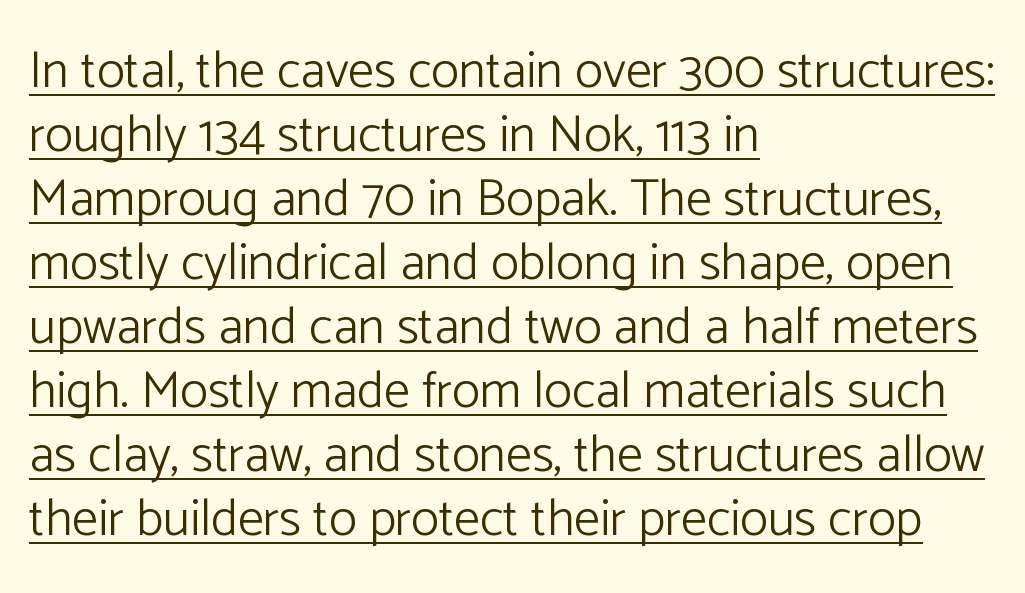
The image shows 52 px light sans-serif type, upright; set left-aligned, line spacing 1.23x, normal letter spacing, underlined; low stroke contrast and a medium x-height.
